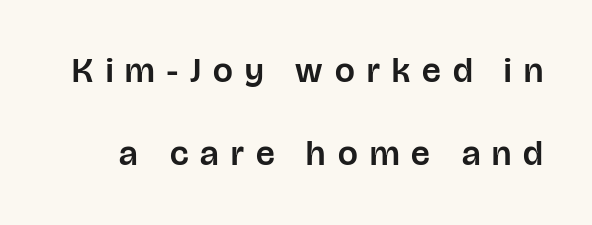
{"serif": "no", "italic": "no", "width": "normal", "stroke_contrast": "low", "x_height": "large", "monospaced": "no", "underline": "no", "line_spacing": "loose", "line_spacing_ratio": 2.38, "letter_spacing": "wide", "letter_spacing_em": 0.35, "glyph_px": 35}
